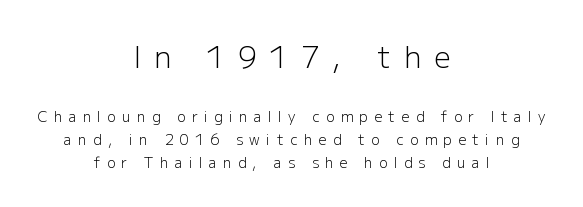
Ascenders rise straight up at ninety degrees. Just letters on the line, the space beneath them empty. Students, note that the glyphs here are deliberately spaced far apart. The passage is arranged like a title page — every line centered. Size hierarchy here favors the leading block over the trailing one.
